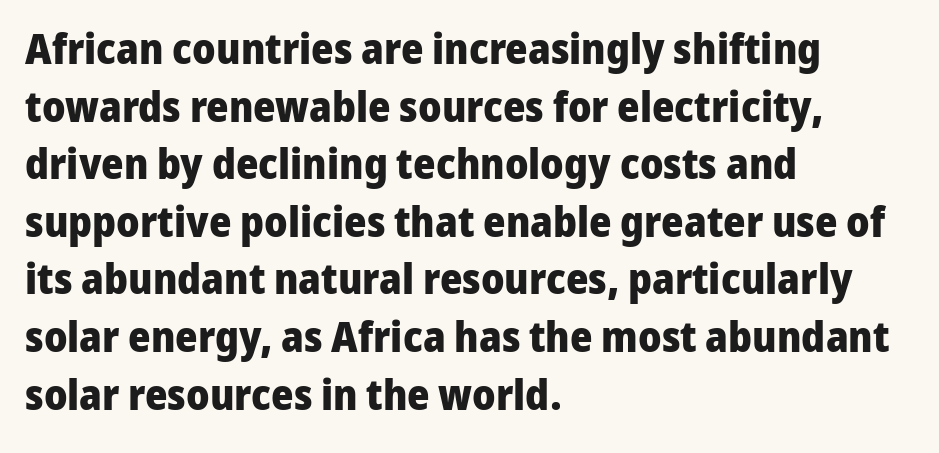
{"serif": "no", "italic": "no", "bold": "yes", "weight": "heavy", "width": "normal", "stroke_contrast": "low", "x_height": "medium", "monospaced": "no", "underline": "no", "align": "left", "line_spacing": "normal", "line_spacing_ratio": 1.34, "letter_spacing": "normal", "letter_spacing_em": 0.0, "glyph_px": 43}
